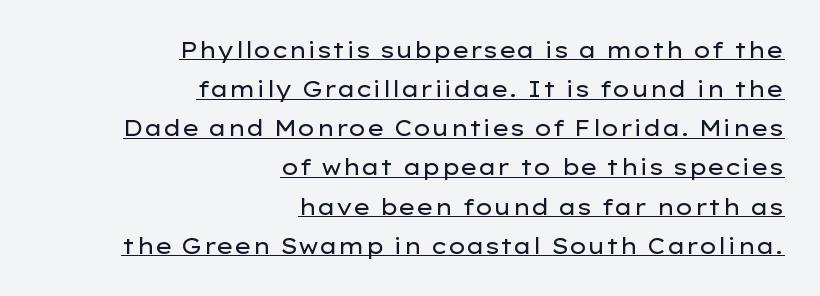
Style check: upright. If you drew a ruler down the right edge, every line would touch it. Each stroke keeps to a modest, everyday thickness or less. Honestly, the underline is the first thing you notice here. Honestly, the letter spacing is just normal — you wouldn't notice it.
